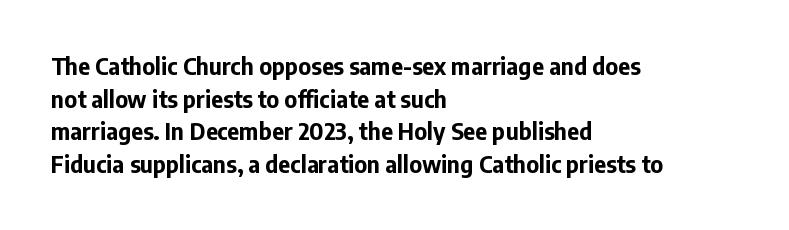
{"italic": "no", "bold": "yes", "underline": "no", "align": "left", "line_spacing": "normal", "line_spacing_ratio": 1.42, "letter_spacing": "normal", "letter_spacing_em": 0.0, "glyph_px": 23}
